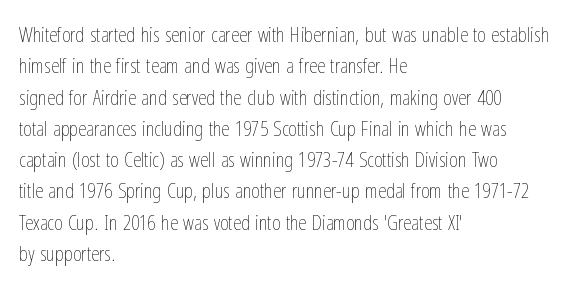
Q: Is the text bold? A: No.
Q: Is the text italic (slanted)? A: No, it is upright.
Q: Is the text underlined? A: No.
Q: How is the paragraph aligned? A: Left-aligned.
Q: Is the spacing between letters normal or unusually wide? A: Normal.
Q: Is the spacing between lines tight, normal or loose? A: Normal.
